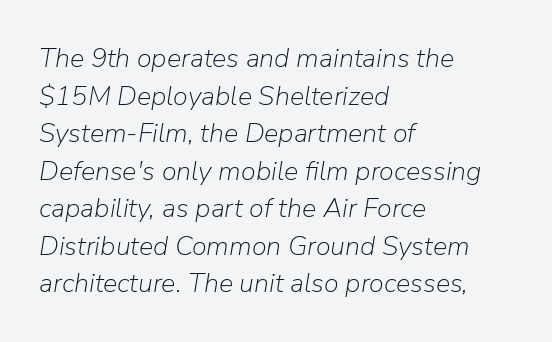
The letterforms sit shoulder to shoulder at normal distance. Stroke mass is kept to a normal reading level or below. Honestly, there is no underline to notice here at all. Style check: oblique. The space between consecutive lines is moderate.
